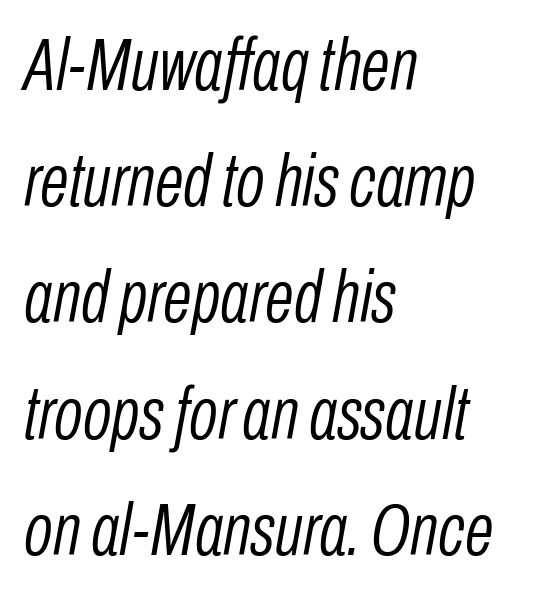
Q: Is the text bold? A: No.
Q: Is the text italic (slanted)? A: Yes, it leans right by about 10 degrees.
Q: Is the text underlined? A: No.
Q: How is the paragraph aligned? A: Left-aligned.
Q: Is the spacing between letters normal or unusually wide? A: Normal.
Q: Is the spacing between lines tight, normal or loose? A: Normal.
Q: Width (condensed, normal, or wide)? A: Condensed.
Q: Stroke contrast? A: Low.
Q: x-height? A: Medium.
Q: Monospaced? A: No.
